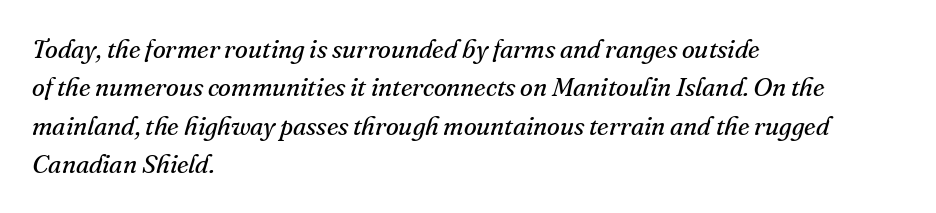
There's an unmistakable incline to the writing here. The zone under the glyphs is completely vacant. Horizontal alignment here is leftward, the default for most running prose. What stands out about the letter spacing? Nothing — it is the standard amount. Heft: none added — not bold.
